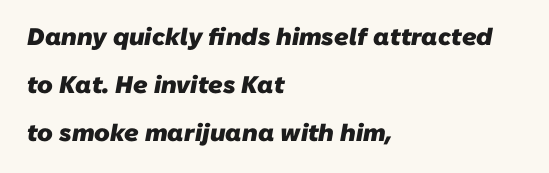
{"bold": "yes", "underline": "no", "align": "left", "line_spacing": "loose", "line_spacing_ratio": 2.0, "letter_spacing": "normal", "letter_spacing_em": 0.0, "glyph_px": 24}
